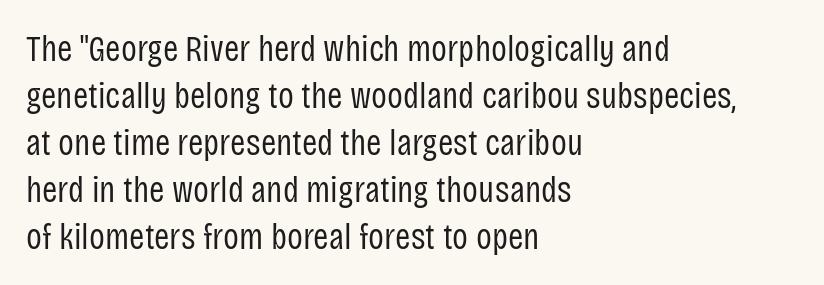
In terms of letterform style, serifs are entirely absent. The designer left line spacing at the default. Compared with a centered layout, this one pins lines to the left instead. Italic: no, the glyphs are upright roman.
